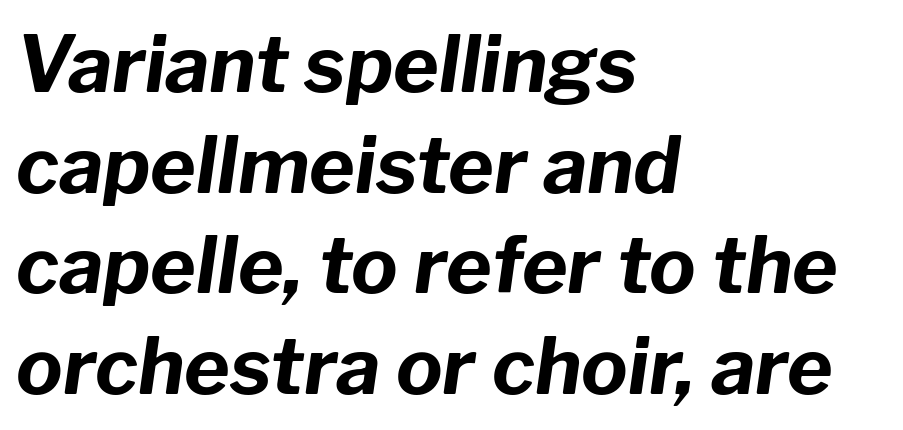
{"italic": "yes", "lean": "right", "slant_degrees": 8, "bold": "yes", "weight": "bold", "width": "normal", "stroke_contrast": "low", "x_height": "medium", "monospaced": "no", "underline": "no", "align": "left", "line_spacing": "normal", "line_spacing_ratio": 1.29, "letter_spacing": "normal", "letter_spacing_em": 0.0, "glyph_px": 78}
